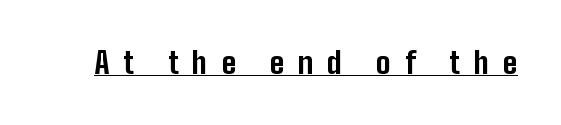
{"serif": "no", "italic": "no", "bold": "yes", "weight": "bold", "width": "condensed", "stroke_contrast": "low", "x_height": "medium", "monospaced": "no", "underline": "yes", "letter_spacing": "wide", "letter_spacing_em": 0.46, "glyph_px": 30}
